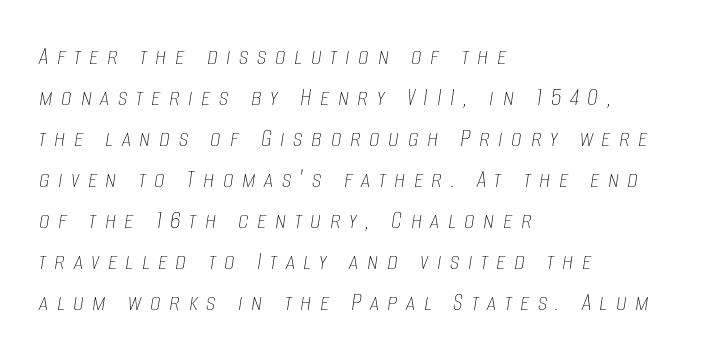
The strokes are not fattened; the text isn't bold. Vertically, the passage feels balanced, rows spaced as you'd expect. Lines of text with bare space underneath. Layout note: lines flush left. Yep, that's italic — everything's leaning. Each word looks stretched out because of the extra space between its letters.
